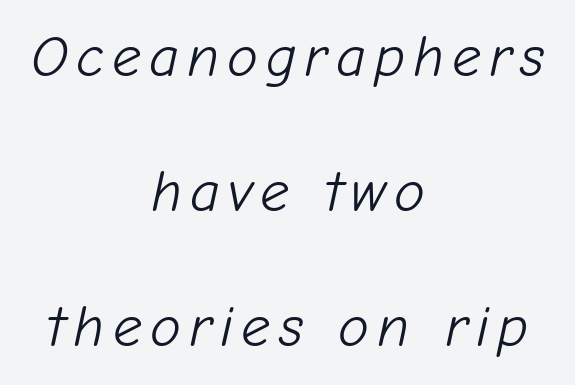
{"italic": "yes", "lean": "right", "slant_degrees": 12, "bold": "no", "weight": "light", "width": "normal", "stroke_contrast": "low", "x_height": "medium", "monospaced": "no", "underline": "no", "align": "center", "line_spacing": "loose", "line_spacing_ratio": 2.33, "glyph_px": 58}
